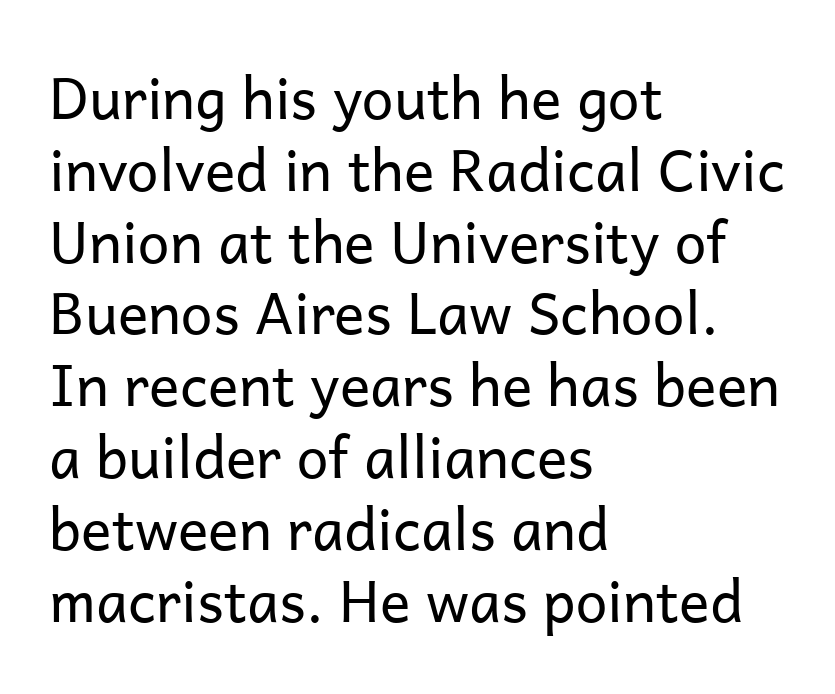
The image shows 57 px regular-weight sans-serif type, upright; set left-aligned, normal line spacing (1.26x), normal letter spacing, not underlined; low stroke contrast and a medium x-height.
